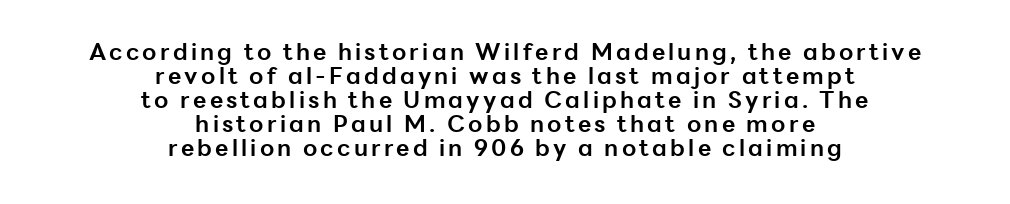
{"italic": "no", "bold": "yes", "underline": "no", "align": "center", "line_spacing": "tight", "line_spacing_ratio": 1.04, "glyph_px": 23}
